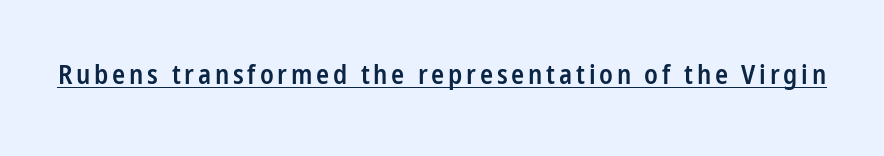
{"italic": "no", "bold": "semi", "underline": "yes", "glyph_px": 27}
